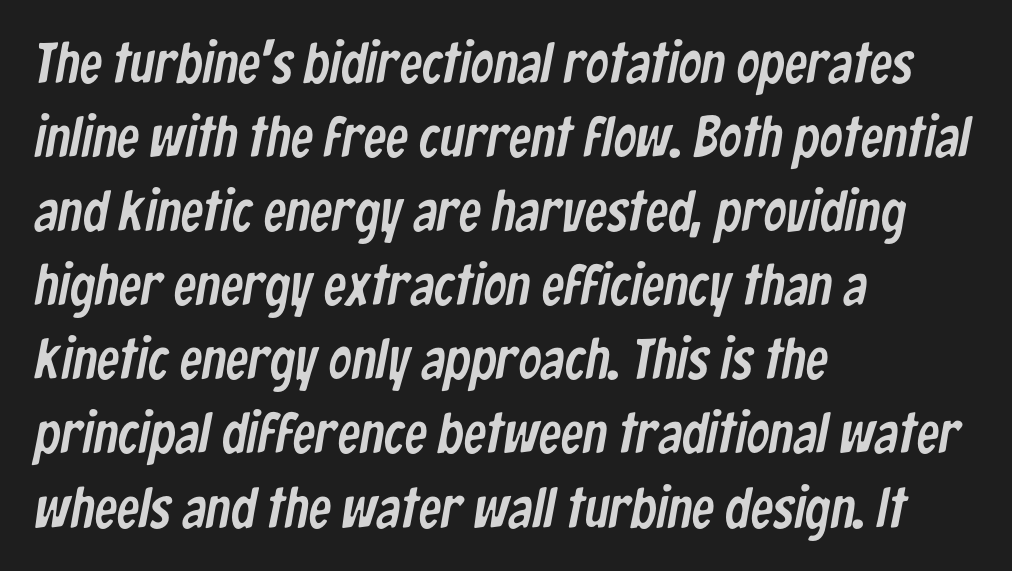
Q: Is the typeface a serif or a sans-serif typeface? A: Sans-serif.
Q: Is the text underlined? A: No.
Q: How is the paragraph aligned? A: Left-aligned.
Q: Is the spacing between letters normal or unusually wide? A: Normal.
Q: Is the spacing between lines tight, normal or loose? A: Normal.
Q: Width (condensed, normal, or wide)? A: Condensed.
Q: Stroke contrast? A: Low.
Q: x-height? A: Medium.
Q: Monospaced? A: No.
